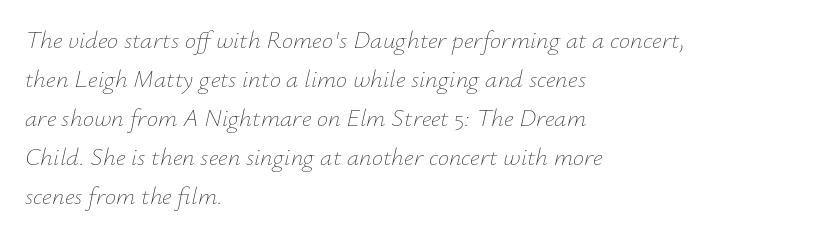
The letters look calm and open, with moderate or lighter stems. Spacing between characters is what you'd get straight out of the box. Looking at the ascenders, they clearly lean. Evenly set lines give the paragraph a standard silhouette.
